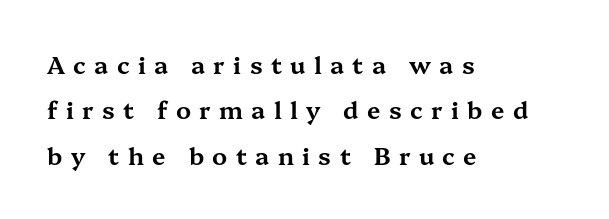
Between one letter and the next there's a generous, obvious gap. Line beginnings align vertically; line endings do not. Descender tails drop into unmarked territory. The lettering stays uniformly vertical, giving the passage a roman look.
